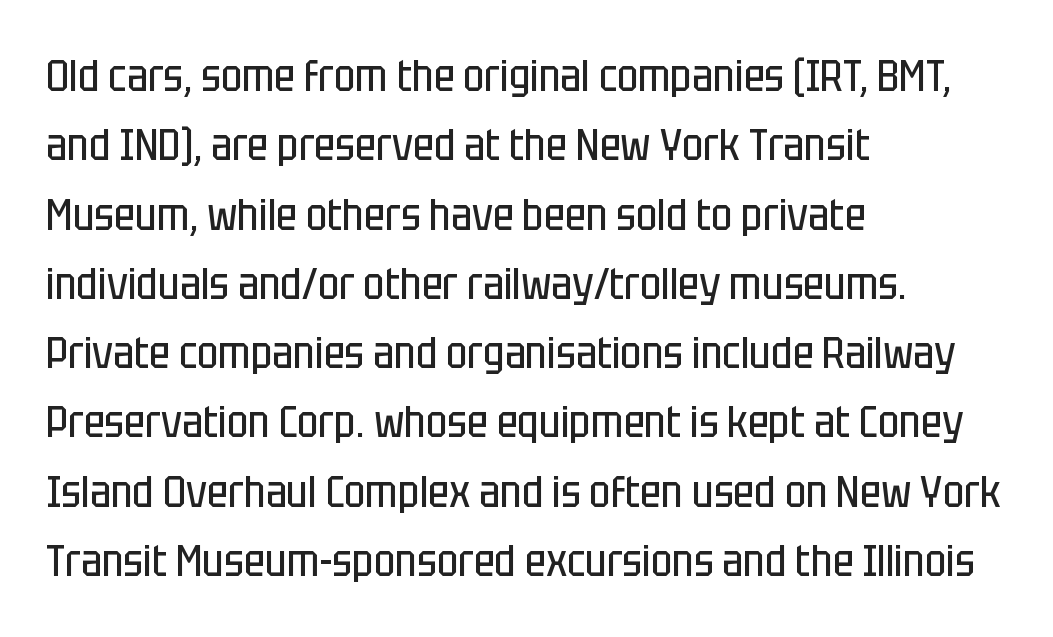
The image shows 45 px regular-weight, condensed sans-serif type, upright; set left-aligned, normal line spacing (1.54x), normal letter spacing, not underlined; low stroke contrast and a large x-height.
